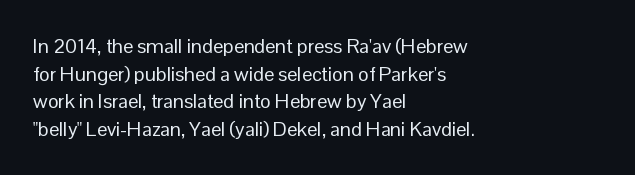
{"italic": "no", "bold": "no", "underline": "no", "align": "left", "line_spacing": "normal", "line_spacing_ratio": 1.38, "letter_spacing": "normal", "letter_spacing_em": 0.0, "glyph_px": 20}
